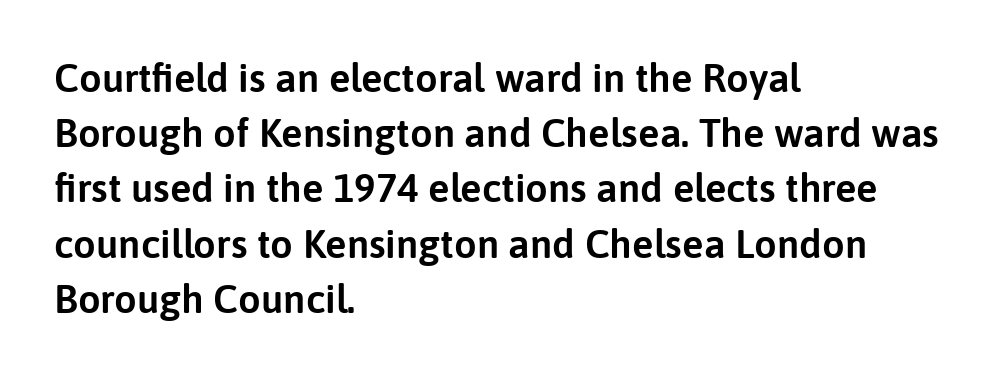
{"serif": "no", "italic": "no", "width": "normal", "stroke_contrast": "low", "x_height": "medium", "monospaced": "no", "underline": "no", "align": "left", "line_spacing": "normal", "line_spacing_ratio": 1.38, "letter_spacing": "normal", "letter_spacing_em": 0.0, "glyph_px": 40}
